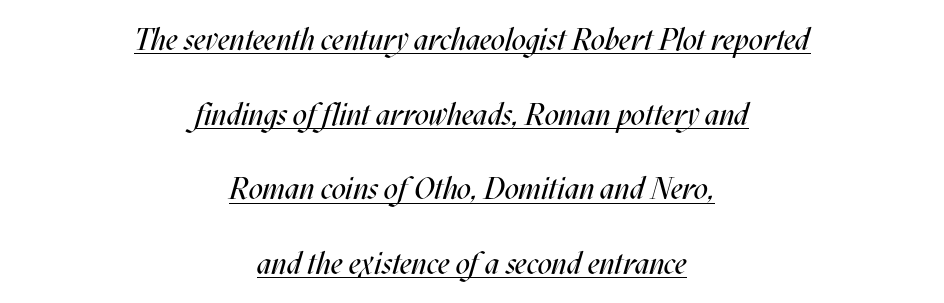
{"italic": "yes", "lean": "right", "slant_degrees": 17, "bold": "no", "weight": "regular", "width": "condensed", "stroke_contrast": "medium", "x_height": "large", "monospaced": "no", "underline": "yes", "align": "center", "line_spacing": "loose", "line_spacing_ratio": 2.41, "letter_spacing": "normal", "letter_spacing_em": 0.0, "glyph_px": 31}
